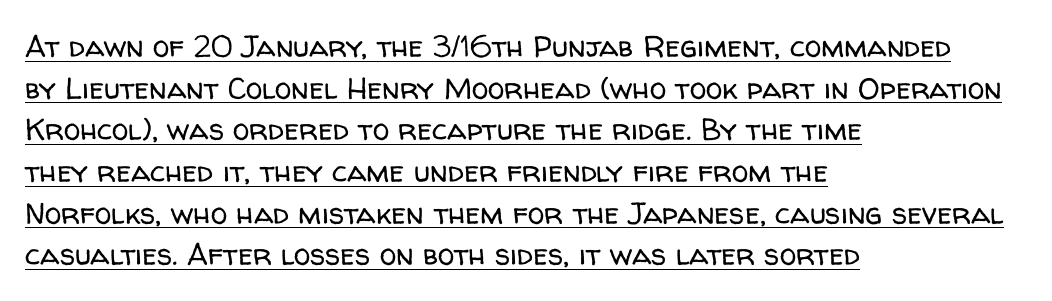
Every character sits straight up, as roman type does. The weight would be labelled regular, book, light, or lighter still. In CSS terms this would be text-align: left. Leading: standard. How are the letters spaced? Ordinarily, with no added tracking. Is this a fixed-width face? No — the glyphs have proportional, varying widths.
